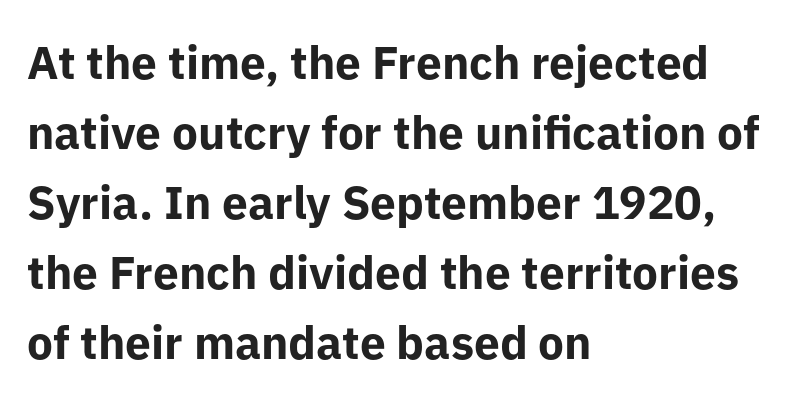
Q: Is the text bold? A: Yes.
Q: Is the text italic (slanted)? A: No, it is upright.
Q: Is the typeface a serif or a sans-serif typeface? A: Sans-serif.
Q: Is the text underlined? A: No.
Q: How is the paragraph aligned? A: Left-aligned.
Q: Is the spacing between letters normal or unusually wide? A: Normal.
Q: Is the spacing between lines tight, normal or loose? A: Normal.
Q: Width (condensed, normal, or wide)? A: Normal.
Q: Stroke contrast? A: Low.
Q: x-height? A: Medium.
Q: Monospaced? A: No.
